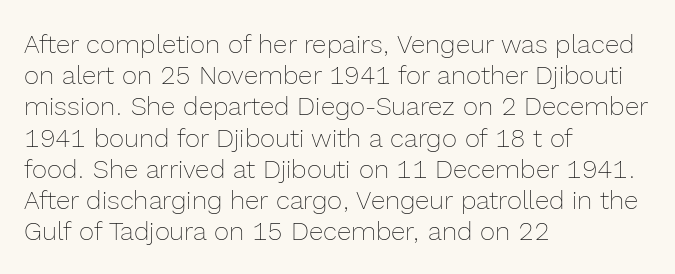
Q: Is the text bold? A: No.
Q: Is the text italic (slanted)? A: No, it is upright.
Q: Is the text underlined? A: No.
Q: How is the paragraph aligned? A: Left-aligned.
Q: Is the spacing between letters normal or unusually wide? A: Normal.
